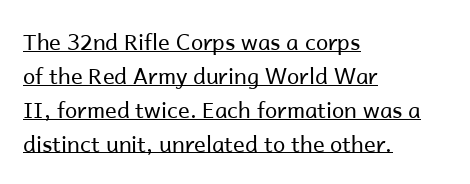
The gaps between neighbouring characters are ordinary and unremarkable. What's the leading like? Ordinary, nothing unusual. If you drew a ruler down the left edge, every line would touch it. The typography opts for an upright posture over an oblique one.
